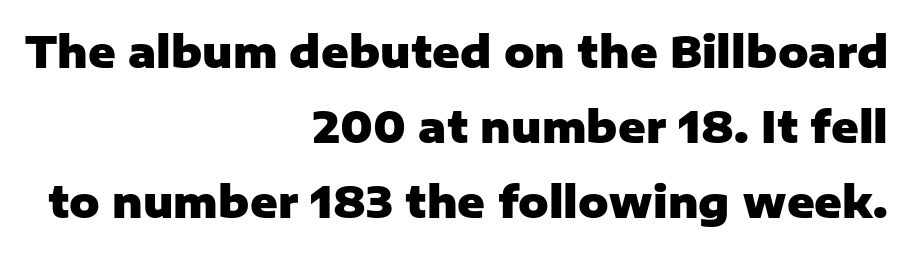
{"serif": "no", "italic": "no", "bold": "yes", "weight": "heavy", "width": "normal", "stroke_contrast": "low", "x_height": "medium", "monospaced": "no", "underline": "no", "align": "right", "line_spacing_ratio": 1.79, "letter_spacing": "normal", "letter_spacing_em": 0.0, "glyph_px": 42}
